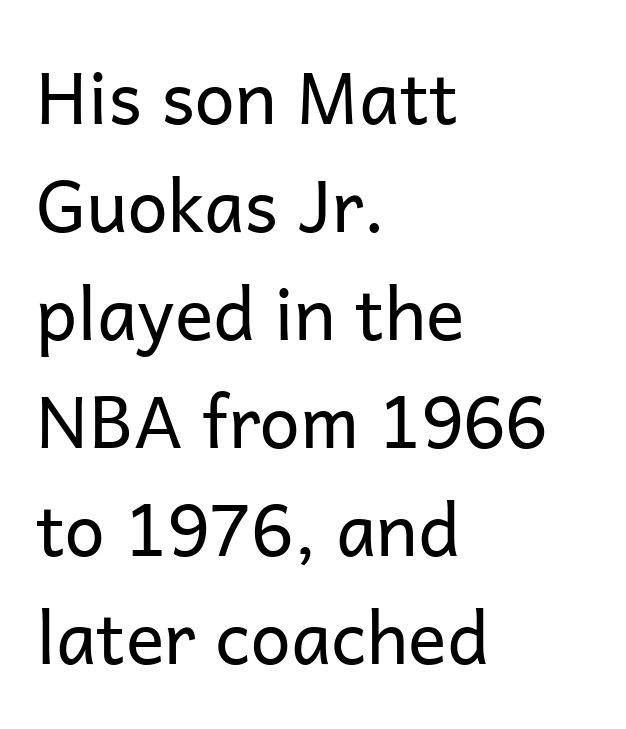
{"serif": "no", "italic": "no", "bold": "no", "weight": "regular", "width": "normal", "stroke_contrast": "low", "x_height": "medium", "monospaced": "no", "underline": "no", "align": "left", "line_spacing": "normal", "line_spacing_ratio": 1.5, "letter_spacing": "normal", "letter_spacing_em": 0.0, "glyph_px": 72}
